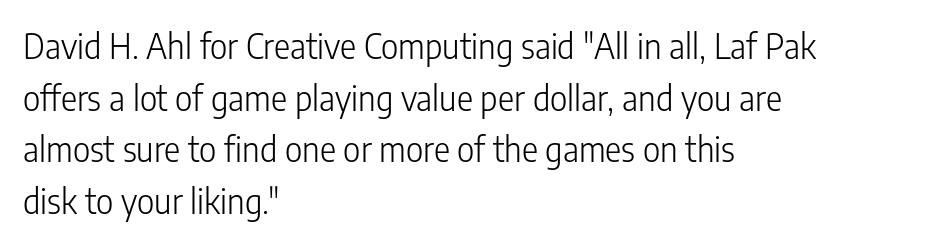
Rendered with straight, roman letterforms. Has an underline been added? It has not. Stroke terminals: plain, sans-serif. In CSS terms this would be text-align: left. Short note: letters normally spaced. Stems and bowls with no extra thickness — not bold.
